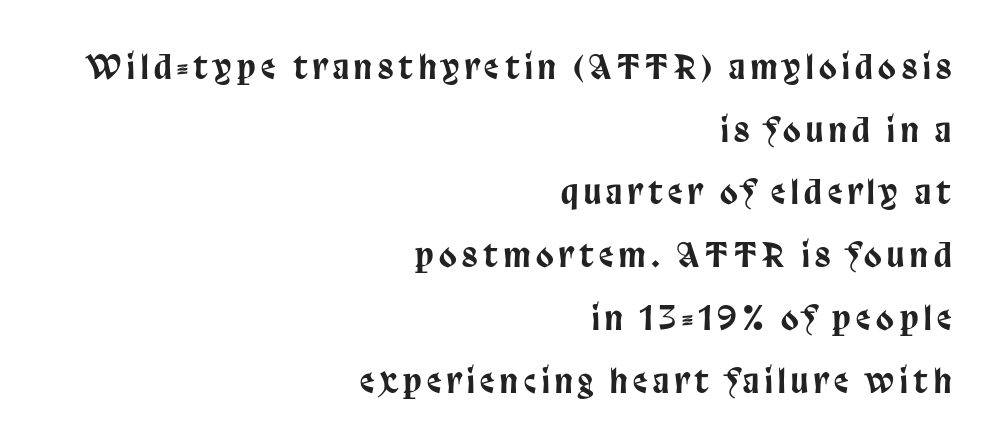
The image shows 32 px condensed sans-serif type, upright; set right-aligned, loose line spacing (1.96x), not underlined; low stroke contrast and a large x-height.
